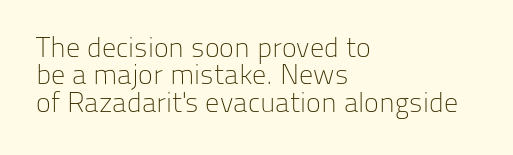
The passage shown is not underscored anywhere. Each word holds together tightly as a unit, with standard inter-letter gaps. Rows of type sit shoulder to shoulder in the vertical direction. I'd call this a sans setting — the letters go barefoot.
